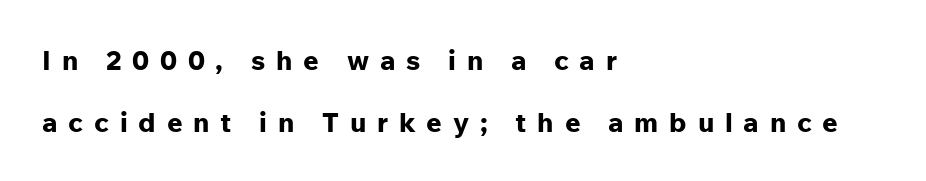
The image shows 27 px bold type, upright; set left-aligned, loose line spacing (2.28x), unusually wide letter spacing (+0.4 em), not underlined.
